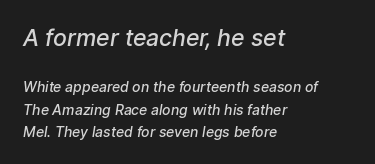
Anything drawn beneath the words? Only blank space. Where is the straight margin? On the left. How would I describe the line gaps? Plain and ordinary. Words appear dense and cohesive because spacing is normal. The block sitting higher on the canvas is the one with enlarged characters.
